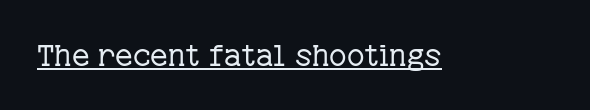
{"serif": "yes", "italic": "no", "bold": "no", "weight": "regular", "width": "normal", "stroke_contrast": "low", "x_height": "medium", "monospaced": "no", "underline": "yes", "letter_spacing": "normal", "letter_spacing_em": 0.0, "glyph_px": 30}
